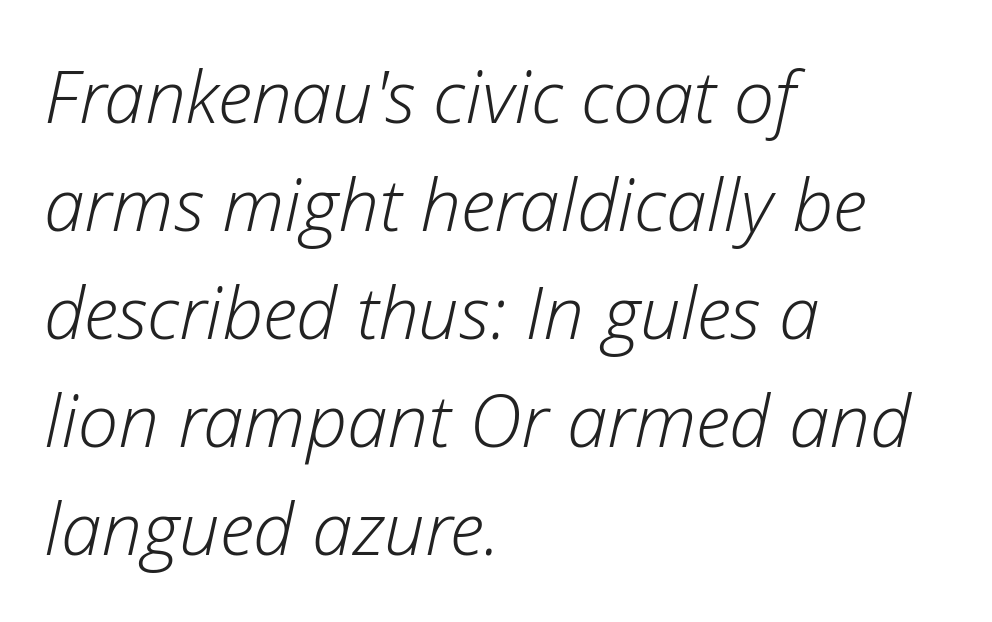
Q: Is the text bold? A: No.
Q: Is the text italic (slanted)? A: Yes, it leans right by about 12 degrees.
Q: Is the text underlined? A: No.
Q: How is the paragraph aligned? A: Left-aligned.
Q: Is the spacing between letters normal or unusually wide? A: Normal.
Q: Is the spacing between lines tight, normal or loose? A: Normal.
Q: Width (condensed, normal, or wide)? A: Normal.
Q: Stroke contrast? A: Low.
Q: x-height? A: Medium.
Q: Monospaced? A: No.
